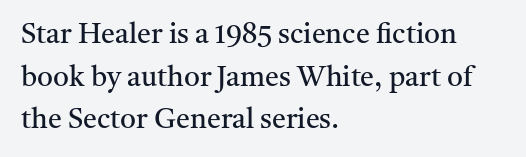
{"serif": "yes", "italic": "no", "bold": "no", "weight": "regular", "width": "normal", "stroke_contrast": "medium", "x_height": "medium", "monospaced": "no", "underline": "no", "align": "left", "line_spacing": "normal", "line_spacing_ratio": 1.52, "letter_spacing": "normal", "letter_spacing_em": 0.0, "glyph_px": 28}
